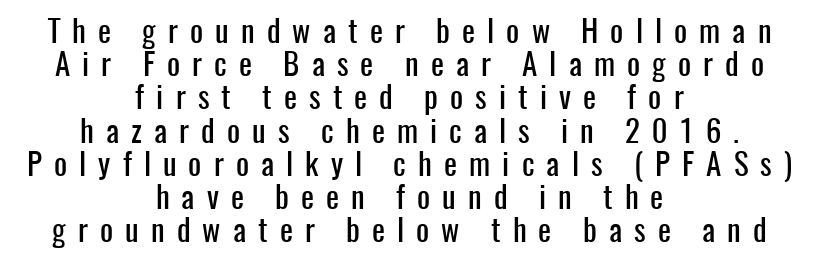
The image shows 31 px condensed sans-serif type, upright; set centered, tight line spacing (1.07x), unusually wide letter spacing (+0.39 em), not underlined; low stroke contrast and a medium x-height.
